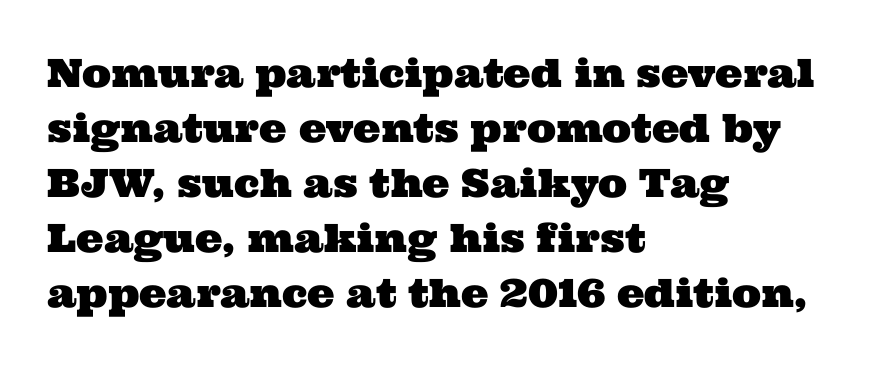
Unlike a clean sans, this face finishes its strokes with serifs. Clear beneath every line of the passage. A classic flush-left, rag-right setting is used for this passage. There is no visible air inserted between adjacent glyphs.
